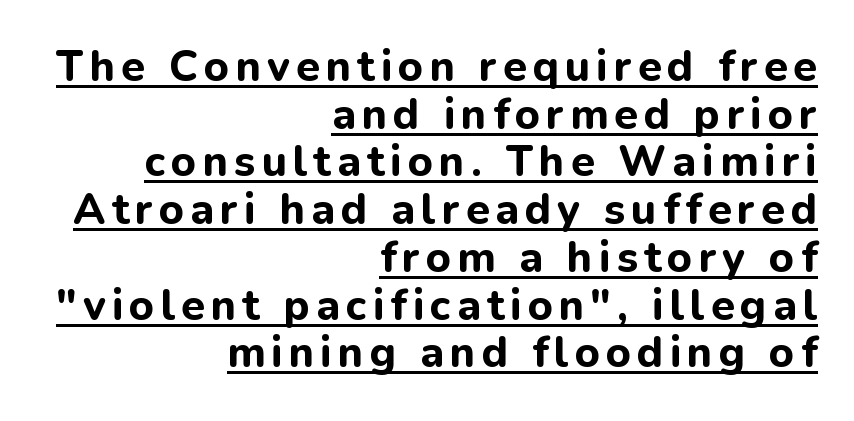
{"serif": "no", "italic": "no", "bold": "yes", "weight": "bold", "width": "normal", "stroke_contrast": "low", "x_height": "medium", "monospaced": "no", "underline": "yes", "align": "right", "line_spacing": "tight", "line_spacing_ratio": 1.11, "glyph_px": 43}
